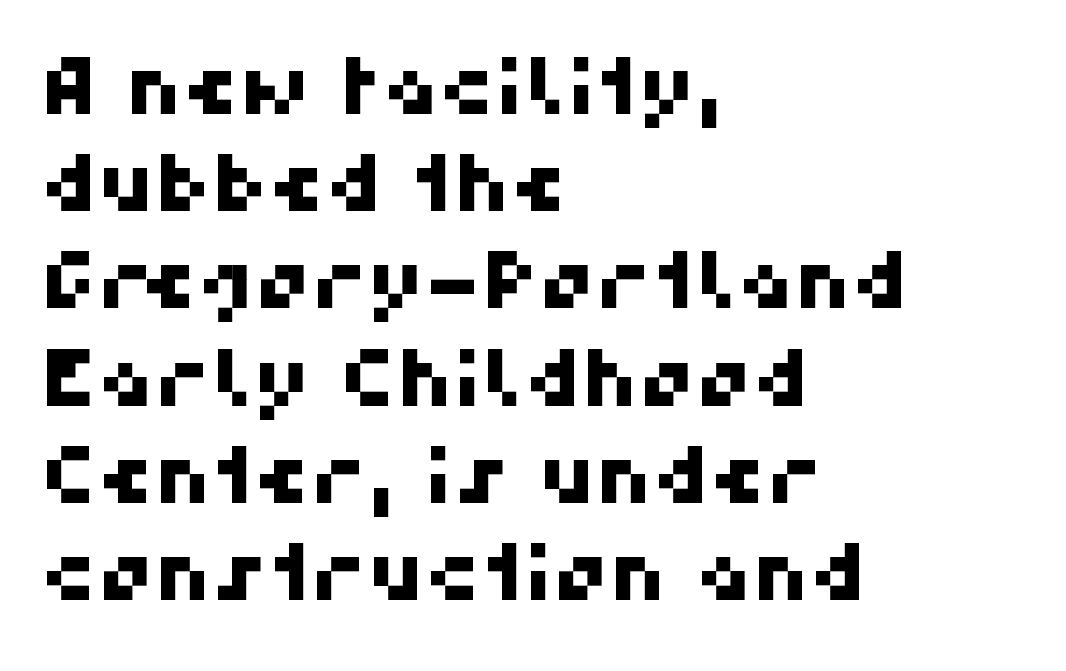
Letterform terminals end flat and unadorned throughout the passage. If you drew a ruler down the left edge, every line would touch it. Is the letter spacing exaggerated? No — it looks like the ordinary default. These lines are rendered in a variable-pitch font. Unmarked baselines from the first word to the last.
